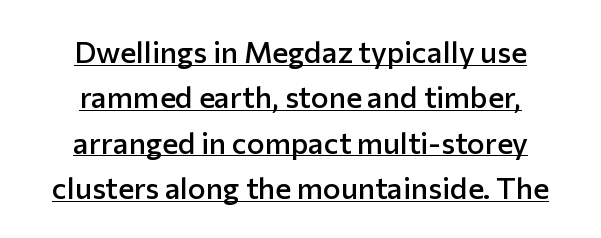
The whitespace from short lines is split evenly between both sides. Whoever set this chose a conventional vertical rhythm. The strokes are fattened partway — semibold, not bold. You can see a thin bar hugging the bottom of the glyphs.
